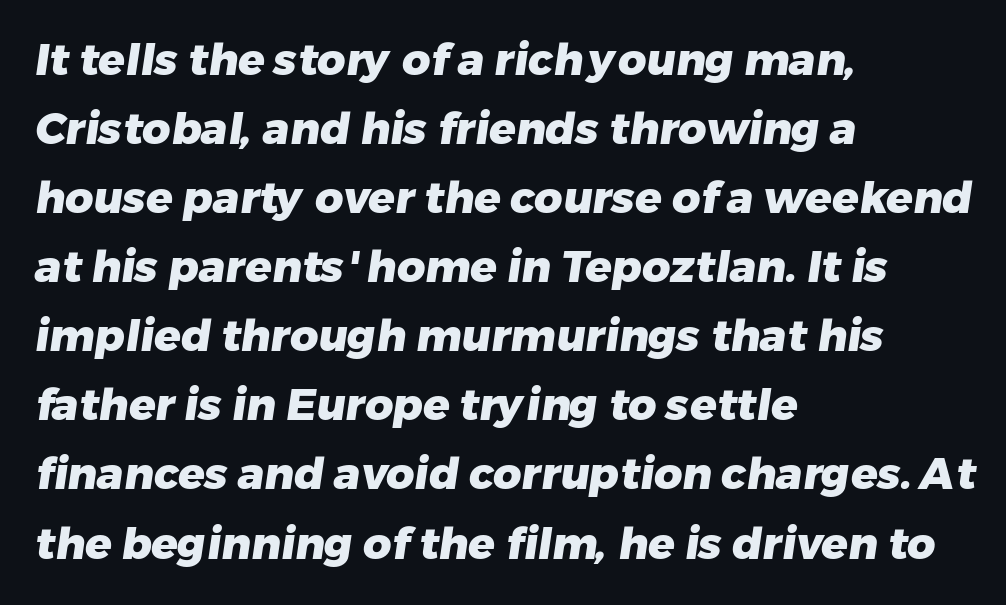
Q: Is the text bold? A: Yes.
Q: Is the typeface a serif or a sans-serif typeface? A: Sans-serif.
Q: Is the text underlined? A: No.
Q: How is the paragraph aligned? A: Left-aligned.
Q: Is the spacing between letters normal or unusually wide? A: Normal.
Q: Is the spacing between lines tight, normal or loose? A: Normal.
Q: Width (condensed, normal, or wide)? A: Normal.
Q: Stroke contrast? A: Low.
Q: x-height? A: Medium.
Q: Monospaced? A: No.
